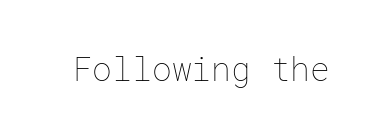
Q: Is the text bold? A: No.
Q: Is the text italic (slanted)? A: No, it is upright.
Q: Is the text underlined? A: No.
Q: Is the spacing between letters normal or unusually wide? A: Normal.
Q: Width (condensed, normal, or wide)? A: Normal.
Q: Stroke contrast? A: Low.
Q: x-height? A: Medium.
